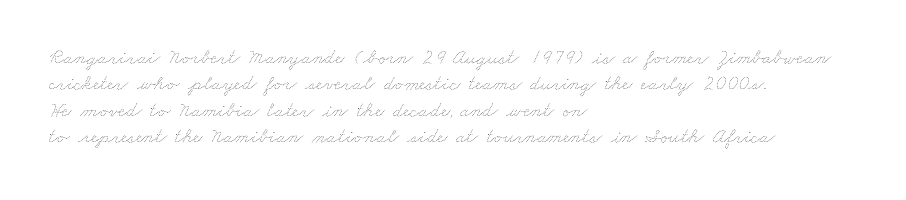
{"bold": "no", "underline": "no", "align": "left", "line_spacing": "normal", "line_spacing_ratio": 1.26, "letter_spacing": "normal", "letter_spacing_em": 0.0, "glyph_px": 21}
